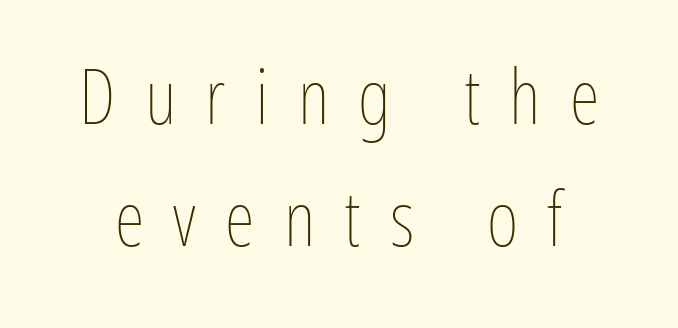
Bold? No — there's no thickening of the strokes. Short note: letters widely spaced. You could not count columns in this text — the font is proportionally spaced. How would I describe the line gaps? Plain and ordinary. The space directly below the letters is spotless. Italic? Not at all — the glyphs are vertical.
